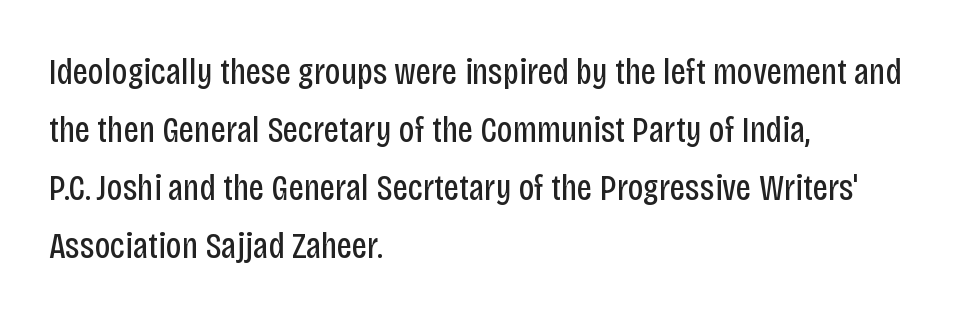
This is the regular roman posture of the typeface. The type is set solid horizontally, with unmodified tracking. Regular leading. This sample is left-justified, so line endings fall wherever the words run out. Nothing sits at the stroke ends, so this counts as sans-serif.
